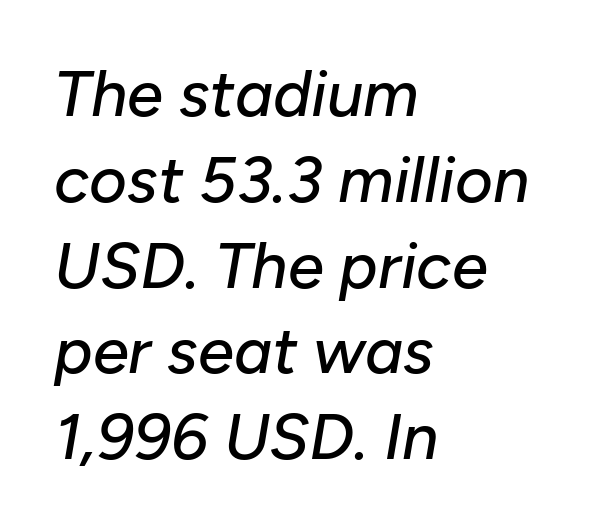
Layout note: lines flush left. Do the characters align in a grid? No, the font is proportional. The passage shown is not underscored anywhere. Notice how descenders clear the ascenders below comfortably — that's standard leading.
